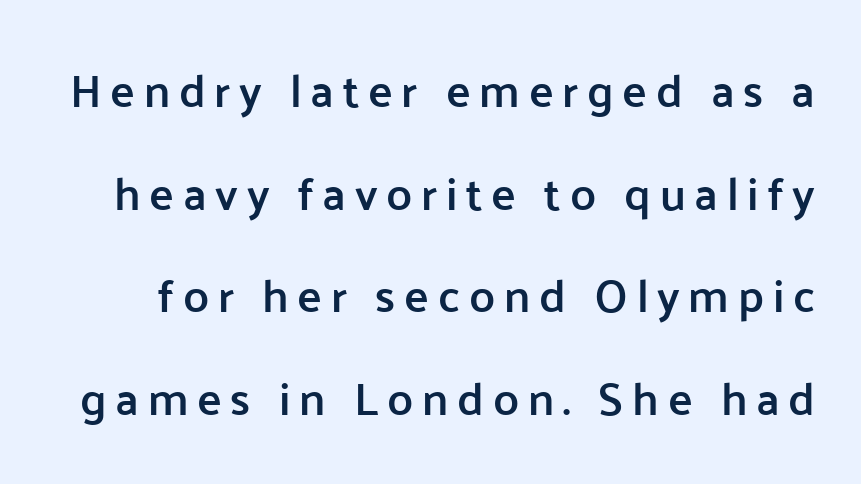
{"serif": "no", "italic": "no", "bold": "semi", "weight": "semibold", "width": "normal", "stroke_contrast": "low", "x_height": "medium", "monospaced": "no", "underline": "no", "line_spacing": "loose", "line_spacing_ratio": 2.23, "glyph_px": 46}
